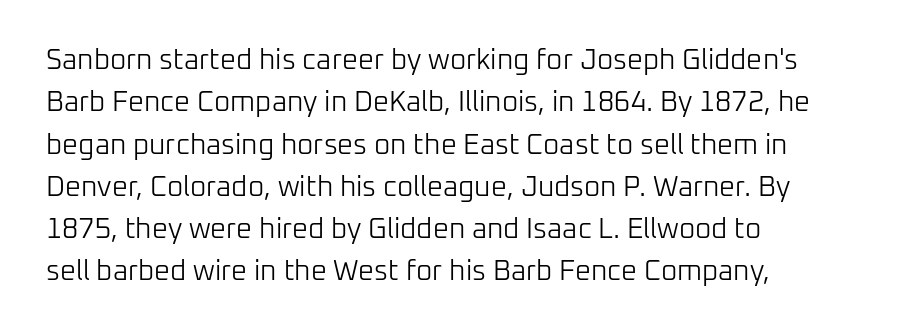
In CSS terms this would be text-align: left. Beneath every word, the page is bare. Between one letter and the next there's only the usual sliver of space. A typesetter would call this proportional, since set widths differ per character. Letterform terminals end flat and unadorned throughout the passage.
